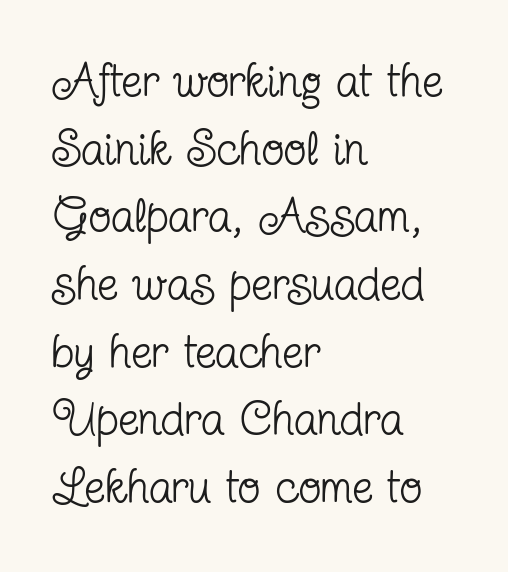
The image shows 47 px regular-weight, condensed serif type, upright; set left-aligned, normal line spacing (1.44x), normal letter spacing, not underlined; low stroke contrast and a medium x-height.
